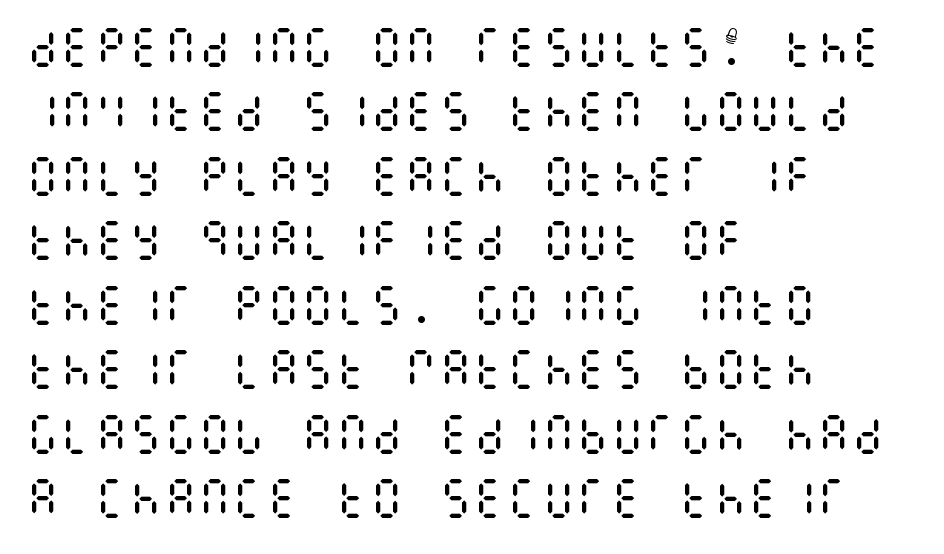
The image shows 43 px regular-weight, condensed type, upright; set left-aligned, normal line spacing (1.5x), normal letter spacing, not underlined; medium stroke contrast and a large x-height.
